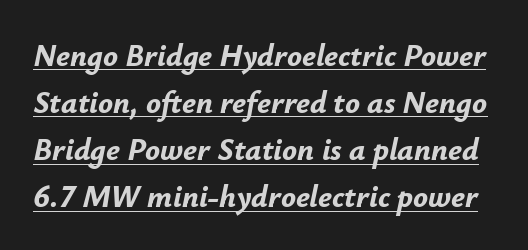
{"italic": "yes", "lean": "right", "slant_degrees": 12, "bold": "yes", "weight": "bold", "width": "normal", "stroke_contrast": "low", "x_height": "small", "monospaced": "no", "underline": "yes", "line_spacing": "normal", "line_spacing_ratio": 1.52, "letter_spacing": "normal", "letter_spacing_em": 0.0, "glyph_px": 31}
